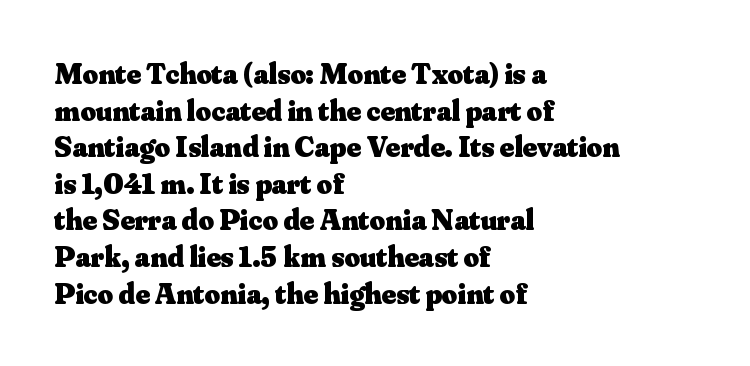
{"serif": "yes", "italic": "no", "bold": "yes", "weight": "heavy", "width": "normal", "stroke_contrast": "medium", "x_height": "small", "monospaced": "no", "underline": "no", "align": "left", "line_spacing_ratio": 1.22, "letter_spacing": "normal", "letter_spacing_em": 0.0, "glyph_px": 30}
